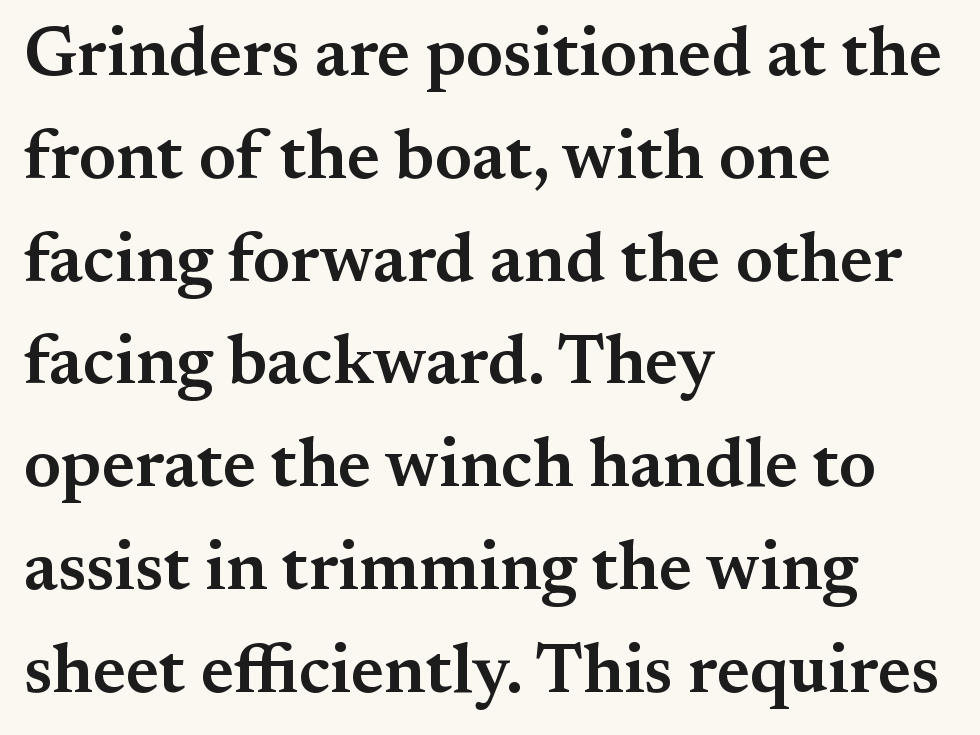
The image shows 69 px semibold serif type, upright; set left-aligned, normal line spacing (1.49x), normal letter spacing, not underlined; medium stroke contrast and a small x-height.
